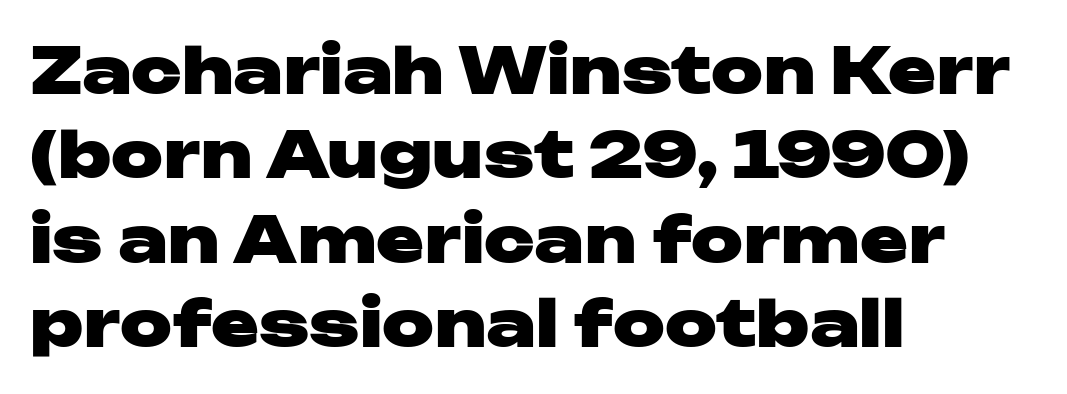
Q: Is the text bold? A: Yes.
Q: Is the text italic (slanted)? A: No, it is upright.
Q: Is the typeface a serif or a sans-serif typeface? A: Sans-serif.
Q: Is the text underlined? A: No.
Q: How is the paragraph aligned? A: Left-aligned.
Q: Is the spacing between letters normal or unusually wide? A: Normal.
Q: Is the spacing between lines tight, normal or loose? A: Normal.
Q: Width (condensed, normal, or wide)? A: Wide.
Q: Stroke contrast? A: Low.
Q: x-height? A: Medium.
Q: Monospaced? A: No.
